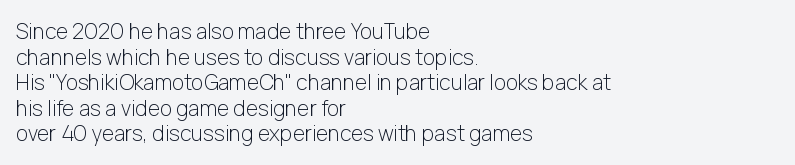
Does extra space separate the letters? No, they use regular spacing. The passage is arranged the way most books set body copy — flush left. The area under the type is left untouched. The face looks like a standard text weight, possibly lighter. Notice how the stems are strictly vertical — no italics here.
